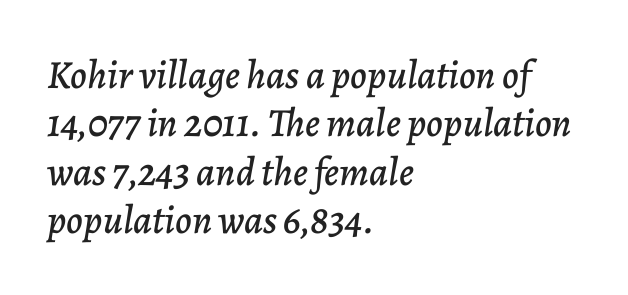
{"italic": "yes", "lean": "right", "slant_degrees": 7, "width": "normal", "stroke_contrast": "low", "x_height": "medium", "monospaced": "no", "underline": "no", "align": "left", "line_spacing_ratio": 1.21, "letter_spacing": "normal", "letter_spacing_em": 0.0, "glyph_px": 40}
